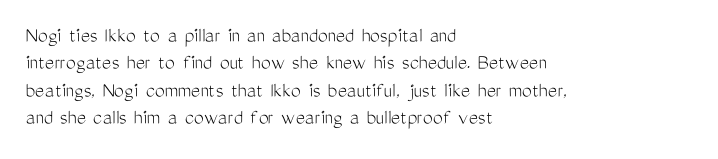
Q: Is the text bold? A: No.
Q: Is the text italic (slanted)? A: No, it is upright.
Q: Is the text underlined? A: No.
Q: How is the paragraph aligned? A: Left-aligned.
Q: Is the spacing between letters normal or unusually wide? A: Normal.
